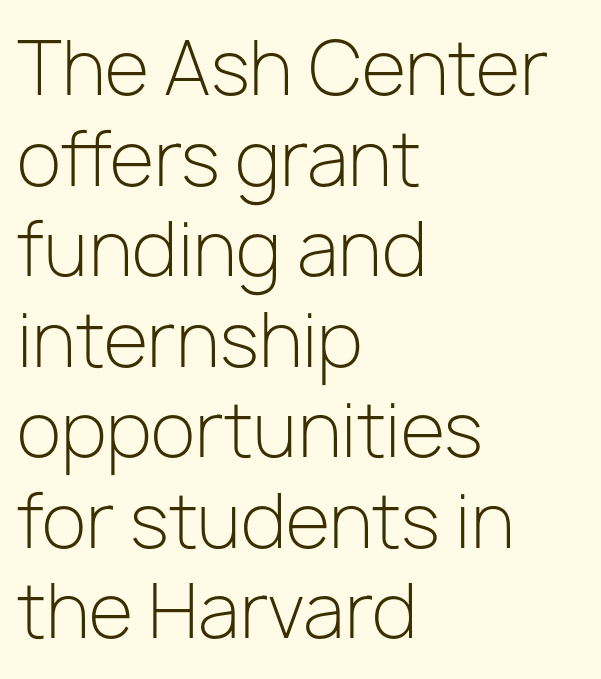
The letters stand upright; this is a roman face. Grotesque or geometric, the face here clearly has no serifs. The letterforms sit at book weight or below. If you drew a ruler down the left edge, every line would touch it.
